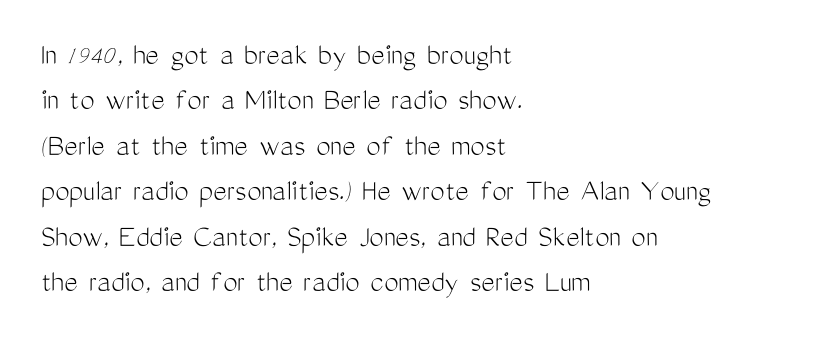
The image shows 32 px light, condensed sans-serif type, upright; set left-aligned, normal line spacing (1.42x), normal letter spacing, not underlined; medium stroke contrast and a medium x-height.
